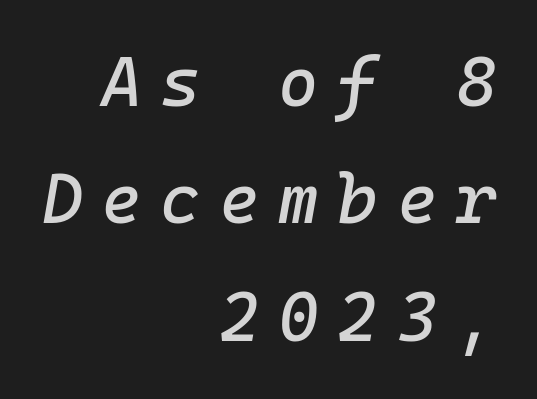
Q: Is the text italic (slanted)? A: Yes, it leans right by about 10 degrees.
Q: Is the text underlined? A: No.
Q: How is the paragraph aligned? A: Right-aligned.
Q: Is the spacing between letters normal or unusually wide? A: Unusually wide.
Q: Is the spacing between lines tight, normal or loose? A: Normal.
Q: Width (condensed, normal, or wide)? A: Normal.
Q: Stroke contrast? A: Low.
Q: x-height? A: Medium.
Q: Monospaced? A: Yes.
